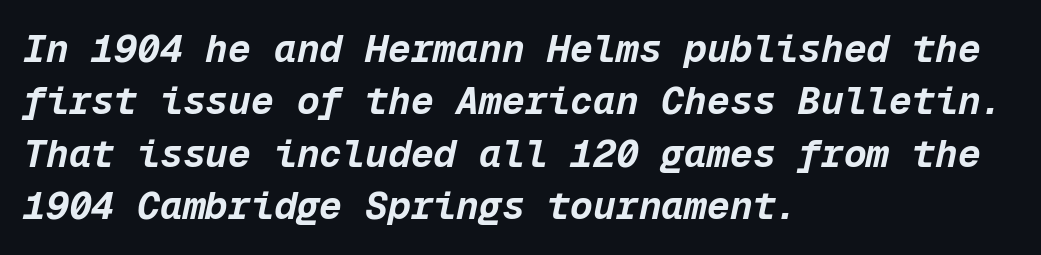
Q: Is the text bold? A: Yes.
Q: Is the text italic (slanted)? A: Yes, it leans right by about 12 degrees.
Q: Is the text underlined? A: No.
Q: How is the paragraph aligned? A: Left-aligned.
Q: Is the spacing between letters normal or unusually wide? A: Normal.
Q: Is the spacing between lines tight, normal or loose? A: Normal.
Q: Width (condensed, normal, or wide)? A: Normal.
Q: Stroke contrast? A: Low.
Q: x-height? A: Medium.
Q: Monospaced? A: Yes.
